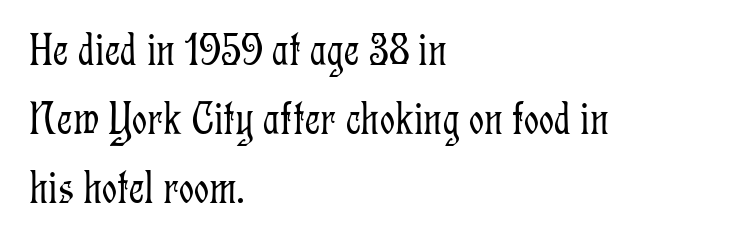
Notice how descenders clear the ascenders below comfortably — that's standard leading. Small tapered or slab feet sit at the stroke ends, so this counts as serif. Italic? Not at all — the glyphs are vertical. This rendering features lettering with no underline. Character widths vary here, with narrow letters taking less room than wide ones. The characters are drawn with everyday or finer stroke widths.
